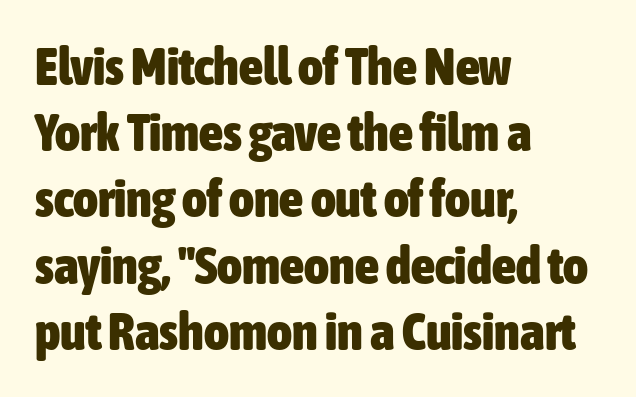
{"serif": "no", "italic": "no", "bold": "yes", "weight": "heavy", "width": "condensed", "stroke_contrast": "low", "x_height": "medium", "monospaced": "no", "underline": "no", "align": "left", "line_spacing": "normal", "line_spacing_ratio": 1.25, "letter_spacing": "normal", "letter_spacing_em": 0.0, "glyph_px": 53}
